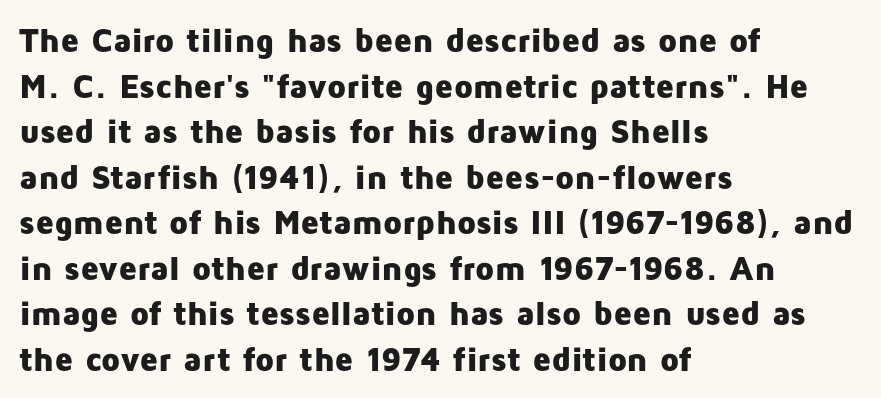
{"serif": "no", "italic": "no", "bold": "yes", "weight": "heavy", "width": "normal", "stroke_contrast": "low", "x_height": "medium", "monospaced": "no", "underline": "no", "align": "left", "line_spacing": "normal", "line_spacing_ratio": 1.34, "letter_spacing": "normal", "letter_spacing_em": 0.0, "glyph_px": 34}
